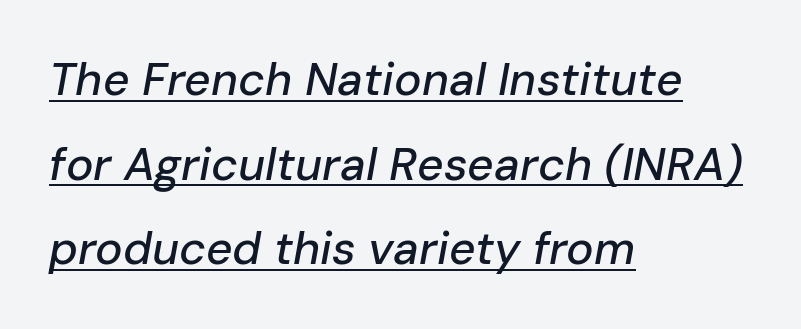
The image shows 46 px text type, italic (leaning right); set left-aligned, line spacing 1.84x, normal letter spacing, underlined; low stroke contrast and a medium x-height.
